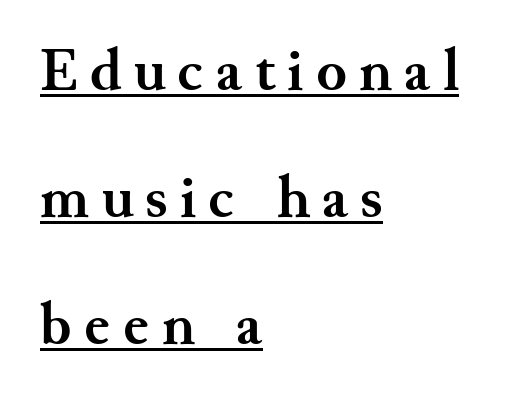
Left-aligned paragraph, ragged on the right. The glyphs in this specimen are seriffed. Ascenders rise straight up at ninety degrees. This is heavy type, rendered in bold. Underline: present.
